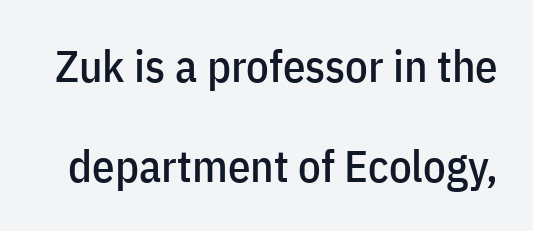
Q: Is the text italic (slanted)? A: No, it is upright.
Q: Is the typeface a serif or a sans-serif typeface? A: Sans-serif.
Q: Is the text underlined? A: No.
Q: Is the spacing between letters normal or unusually wide? A: Normal.
Q: Is the spacing between lines tight, normal or loose? A: Loose.
Q: Width (condensed, normal, or wide)? A: Condensed.
Q: Stroke contrast? A: Low.
Q: x-height? A: Medium.
Q: Monospaced? A: No.
